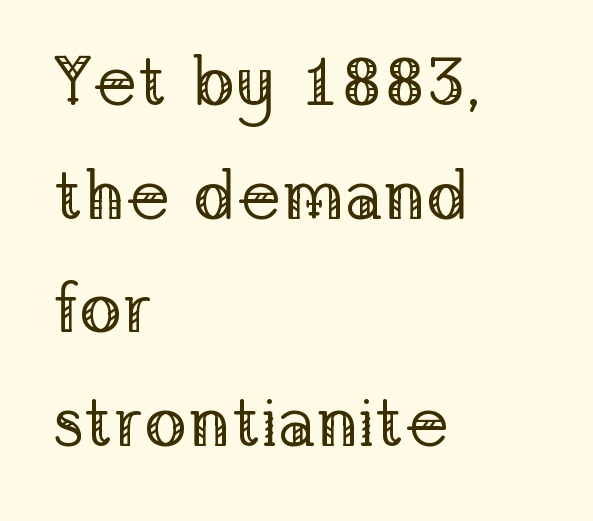
The rendering uses natural spacing where letterforms have individual widths. Interline gaps are of average width in this sample. The face used here is seriffed, in the tradition of book romans. This sample is left-justified, so line endings fall wherever the words run out.
